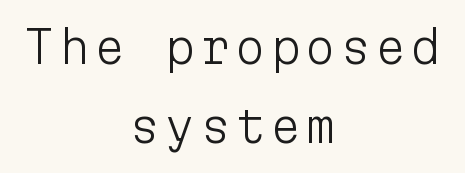
{"serif": "no", "italic": "no", "bold": "no", "weight": "light", "width": "normal", "stroke_contrast": "low", "x_height": "medium", "monospaced": "yes", "underline": "no", "align": "center", "line_spacing_ratio": 1.8, "glyph_px": 44}
